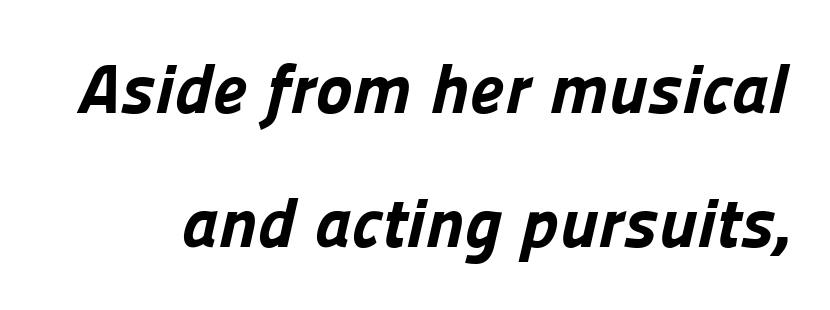
The face used here is a sans, in the tradition of grotesques and geometrics. Unmarked baselines from the first word to the last. Honestly, the rows look like they've been pulled way apart. Observe the ordinary spacing: letters are neighbours, not strangers.
